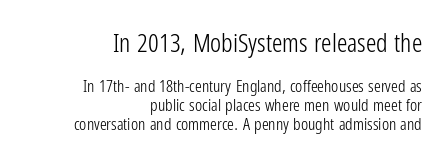
Q: Is the text bold? A: No.
Q: Is the text italic (slanted)? A: No, it is upright.
Q: Is the text underlined? A: No.
Q: How is the paragraph aligned? A: Right-aligned.
Q: Is the spacing between letters normal or unusually wide? A: Normal.
Q: Is the spacing between lines tight, normal or loose? A: Tight.
Q: Which block of text is set in a larger size, the first (top) or the second (bottom)? A: The first (top) one.
